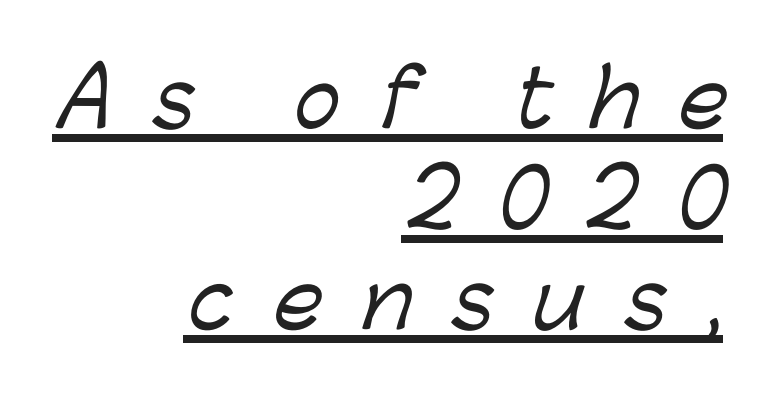
Honestly, the letter spacing is so wide it's the main thing you notice. Each letter's strokes conclude bluntly, with no projecting serifs. The rendering uses a moderate line-height, typical for paragraphs. Looks like regular typesetting: each glyph gets only the width it needs. Notice how the passage keeps a crisp vertical edge on the right only. Glance below the letters and you will spot a drawn line.
